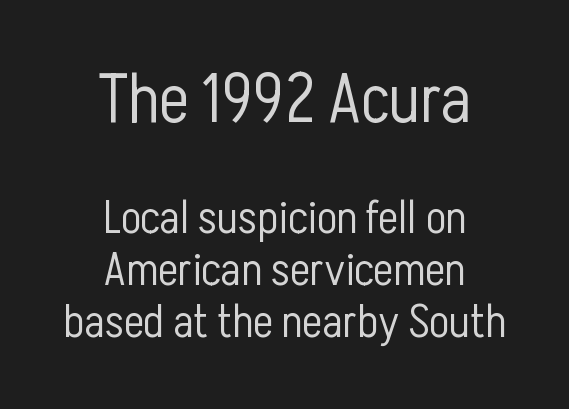
The image shows 70 px light, condensed sans-serif type, upright; set centered, tight line spacing (1.11x), normal letter spacing, not underlined; the first (top) block is 1.49x larger; low stroke contrast and a medium x-height.
